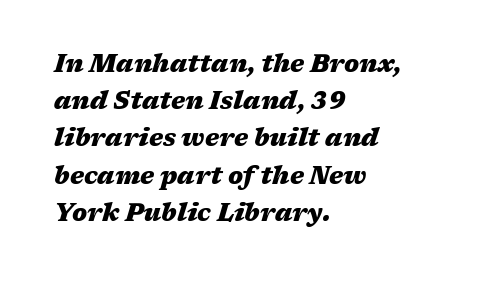
{"italic": "yes", "lean": "right", "slant_degrees": 17, "bold": "yes", "underline": "no", "align": "left", "line_spacing": "normal", "line_spacing_ratio": 1.55, "letter_spacing": "normal", "letter_spacing_em": 0.0, "glyph_px": 24}
